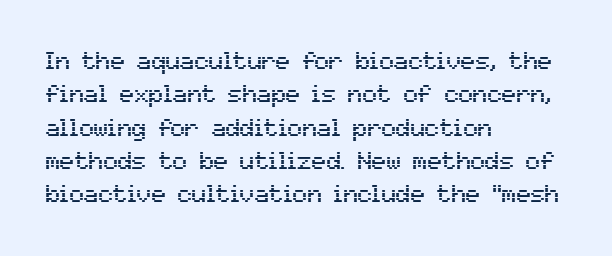
Q: Is the text italic (slanted)? A: No, it is upright.
Q: Is the text underlined? A: No.
Q: How is the paragraph aligned? A: Left-aligned.
Q: Is the spacing between letters normal or unusually wide? A: Normal.
Q: Is the spacing between lines tight, normal or loose? A: Normal.
